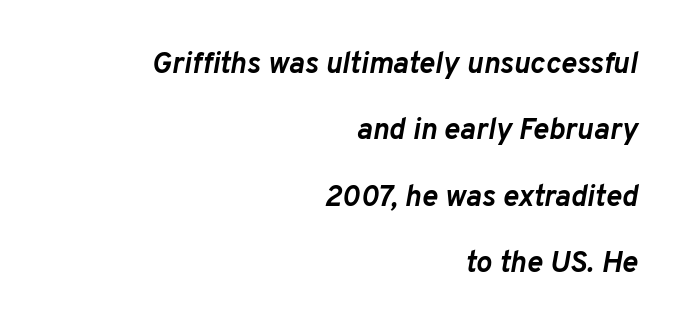
Each letter keeps its own natural width here, so spacing adapts to shape. Regarding leading, the lines here are spaced well apart. The typesetter chose a ragged-left arrangement here. What weight is shown? A full bold with thick strokes.
